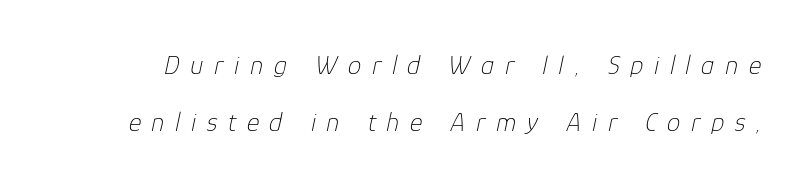
Q: Is the text bold? A: No.
Q: Is the text italic (slanted)? A: Yes, it leans right by about 12 degrees.
Q: Is the text underlined? A: No.
Q: Is the spacing between letters normal or unusually wide? A: Unusually wide.
Q: Is the spacing between lines tight, normal or loose? A: Loose.
